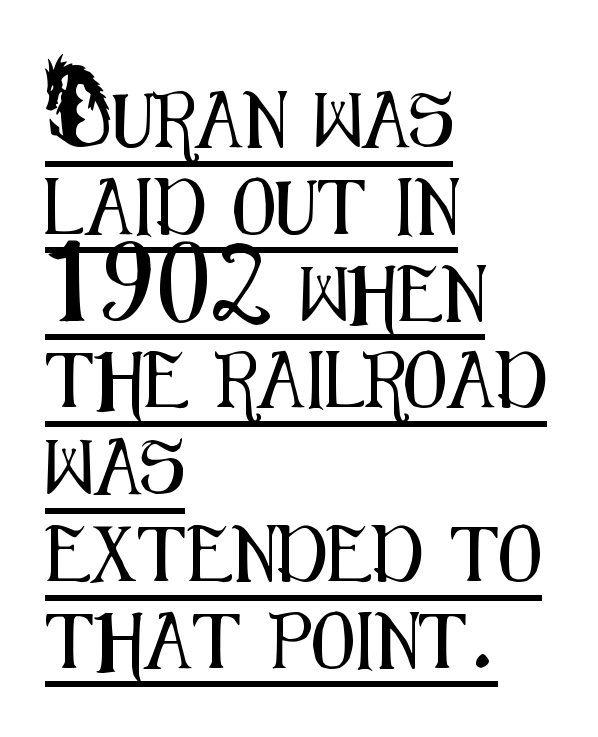
Q: Is the text italic (slanted)? A: No, it is upright.
Q: Is the typeface a serif or a sans-serif typeface? A: Sans-serif.
Q: Is the text underlined? A: Yes.
Q: How is the paragraph aligned? A: Left-aligned.
Q: Is the spacing between letters normal or unusually wide? A: Normal.
Q: Is the spacing between lines tight, normal or loose? A: Normal.
Q: Width (condensed, normal, or wide)? A: Condensed.
Q: Stroke contrast? A: Medium.
Q: x-height? A: Small.
Q: Monospaced? A: No.
